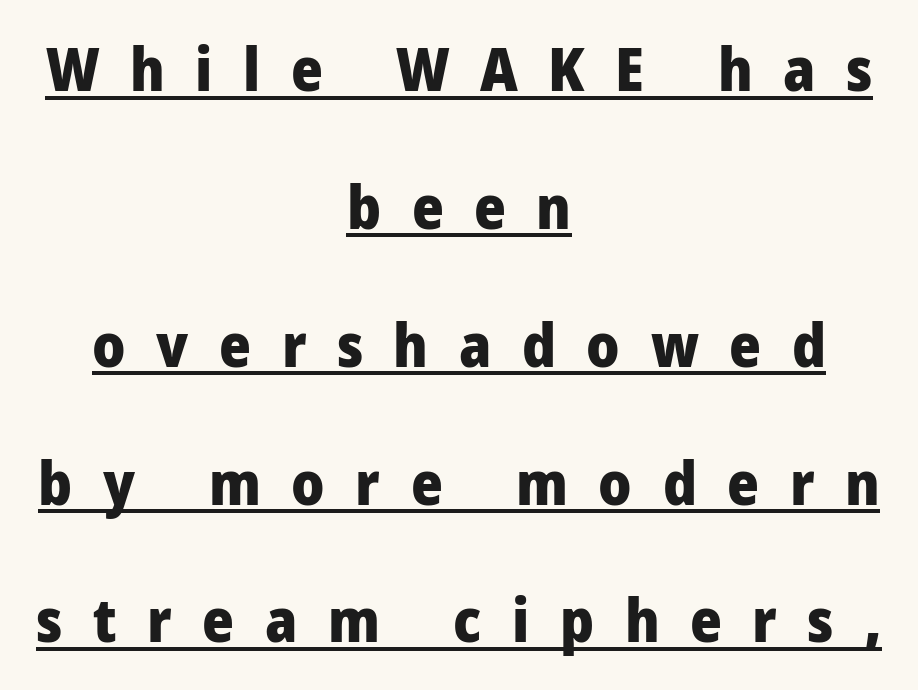
{"serif": "no", "italic": "no", "bold": "yes", "weight": "heavy", "width": "normal", "stroke_contrast": "low", "x_height": "medium", "monospaced": "no", "underline": "yes", "align": "center", "line_spacing": "loose", "line_spacing_ratio": 2.26, "letter_spacing": "wide", "letter_spacing_em": 0.5, "glyph_px": 61}
